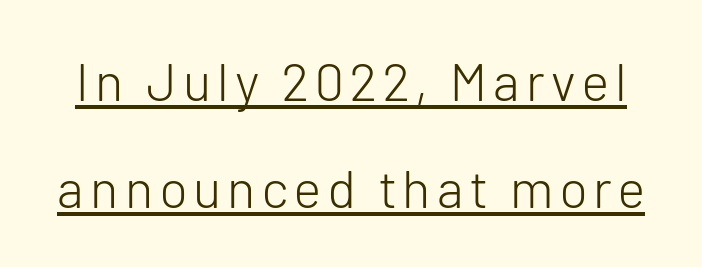
The image shows 53 px light sans-serif type, upright; set loose line spacing (2.01x), underlined; low stroke contrast and a medium x-height.
